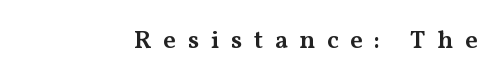
Q: Is the text bold? A: Semi-bold.
Q: Is the text italic (slanted)? A: No, it is upright.
Q: Is the text underlined? A: No.
Q: Is the spacing between letters normal or unusually wide? A: Unusually wide.
